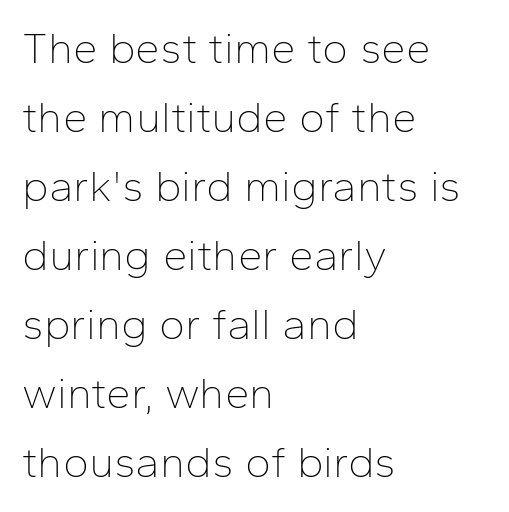
Q: Is the text bold? A: No.
Q: Is the text italic (slanted)? A: No, it is upright.
Q: Is the typeface a serif or a sans-serif typeface? A: Sans-serif.
Q: Is the text underlined? A: No.
Q: How is the paragraph aligned? A: Left-aligned.
Q: Is the spacing between letters normal or unusually wide? A: Normal.
Q: Is the spacing between lines tight, normal or loose? A: Normal.
Q: Width (condensed, normal, or wide)? A: Normal.
Q: Stroke contrast? A: Low.
Q: x-height? A: Medium.
Q: Monospaced? A: No.
